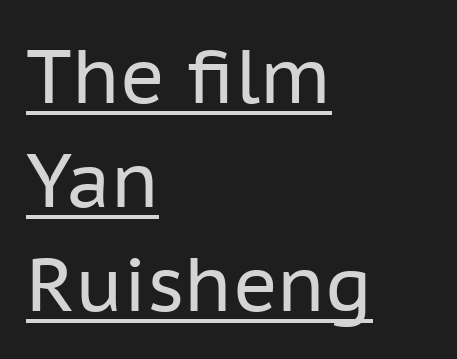
The image shows 75 px regular-weight sans-serif type, upright; set left-aligned, normal line spacing (1.39x), normal letter spacing, underlined; low stroke contrast and a medium x-height.
